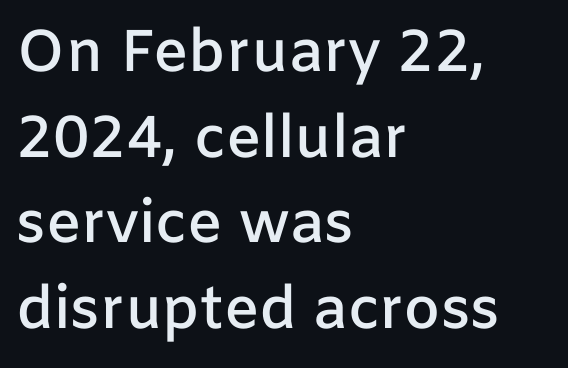
The image shows 59 px semibold sans-serif type, upright; set left-aligned, normal line spacing (1.45x), normal letter spacing, not underlined; low stroke contrast and a medium x-height.
